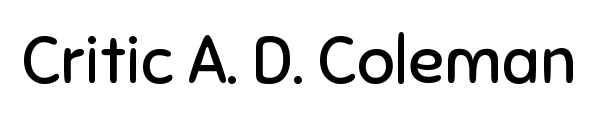
Stroke terminals: plain, sans-serif. Does the lettering tilt? It doesn't — this is upright. What stands out about the letter spacing? Nothing — it is the standard amount. The specimen omits any rule beneath the text block's lines.
